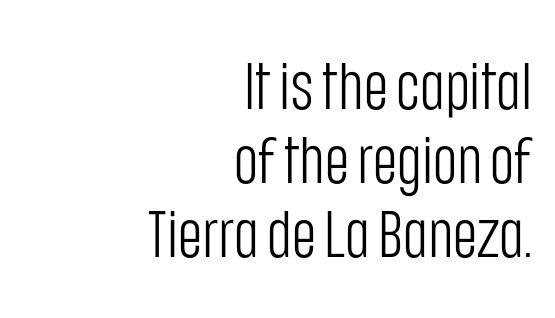
Q: Is the text bold? A: No.
Q: Is the text italic (slanted)? A: No, it is upright.
Q: Is the typeface a serif or a sans-serif typeface? A: Sans-serif.
Q: Is the text underlined? A: No.
Q: How is the paragraph aligned? A: Right-aligned.
Q: Is the spacing between letters normal or unusually wide? A: Normal.
Q: Is the spacing between lines tight, normal or loose? A: Tight.
Q: Width (condensed, normal, or wide)? A: Condensed.
Q: Stroke contrast? A: Low.
Q: x-height? A: Large.
Q: Monospaced? A: No.
